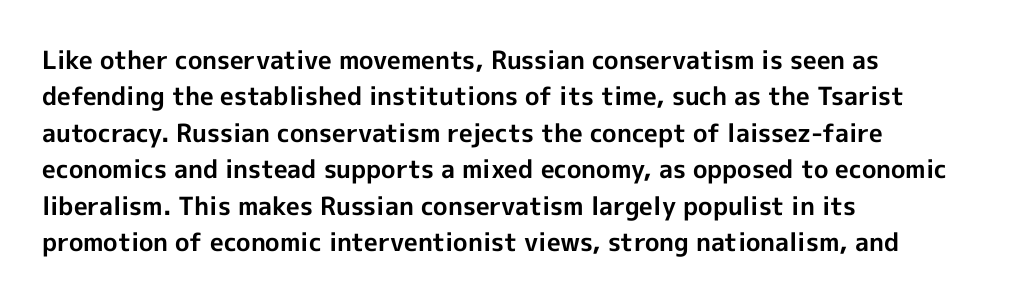
The image shows 25 px bold type, upright; set left-aligned, normal line spacing (1.46x), normal letter spacing, not underlined.
